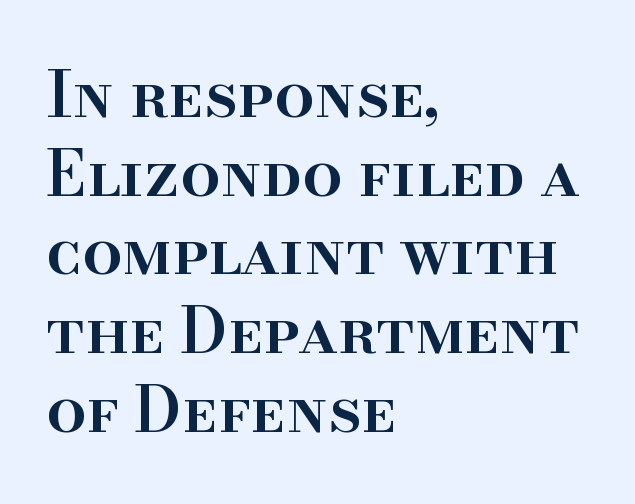
{"serif": "yes", "italic": "no", "bold": "semi", "weight": "semibold", "width": "normal", "stroke_contrast": "high", "x_height": "small", "monospaced": "no", "underline": "no", "align": "left", "line_spacing": "normal", "line_spacing_ratio": 1.25, "letter_spacing": "normal", "letter_spacing_em": 0.0, "glyph_px": 63}
